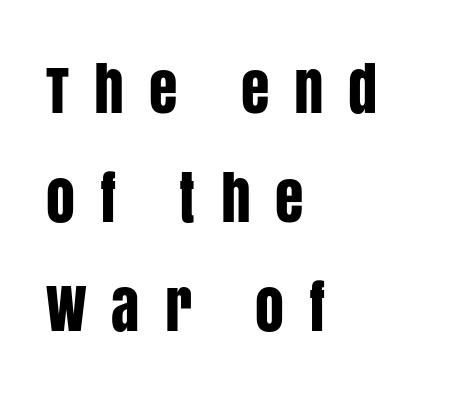
Q: Is the text italic (slanted)? A: No, it is upright.
Q: Is the typeface a serif or a sans-serif typeface? A: Sans-serif.
Q: Is the text underlined? A: No.
Q: How is the paragraph aligned? A: Left-aligned.
Q: Is the spacing between letters normal or unusually wide? A: Unusually wide.
Q: Width (condensed, normal, or wide)? A: Condensed.
Q: Stroke contrast? A: Low.
Q: x-height? A: Large.
Q: Monospaced? A: No.
